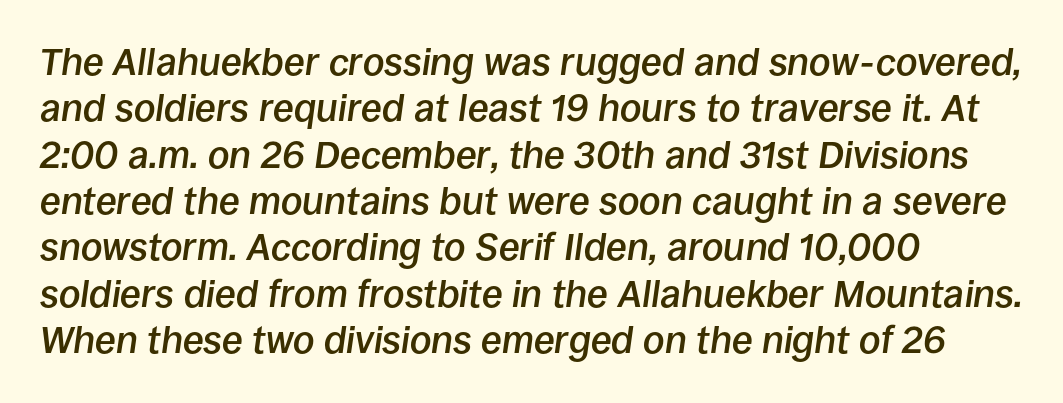
Look at the stroke-to-counter ratio: somewhat heavy, a semibold. Note the varied advance widths — an 'i' is clearly narrower than an 'm'. Italic? Definitely — the glyphs are oblique. Characters follow at the spacing the type designer built in.
